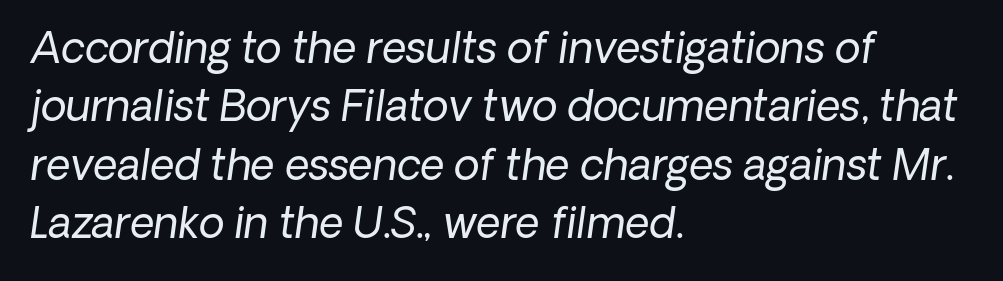
The space directly below the letters is spotless. The gaps between neighbouring characters are ordinary and unremarkable. Line starts are locked; line ends wander. The block of text has a typical density, with ordinary space between rows.
